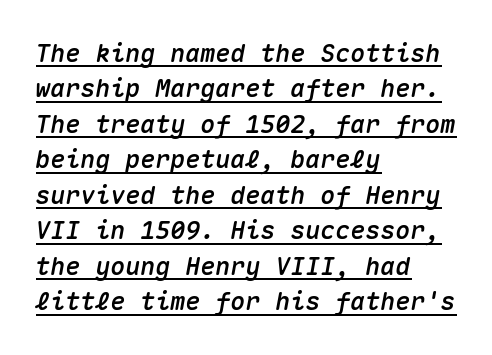
Underlined type. The face used here is rendered with its standard letterfit. Which margin do the lines hug? The left one — the right edge is uneven. Each new line begins a customary step beneath the previous one. Observe the lean: these are italic letterforms.
